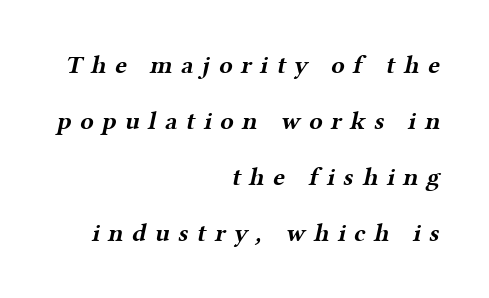
The image shows 25 px bold type; set right-aligned, loose line spacing (2.24x), unusually wide letter spacing (+0.34 em), not underlined.
